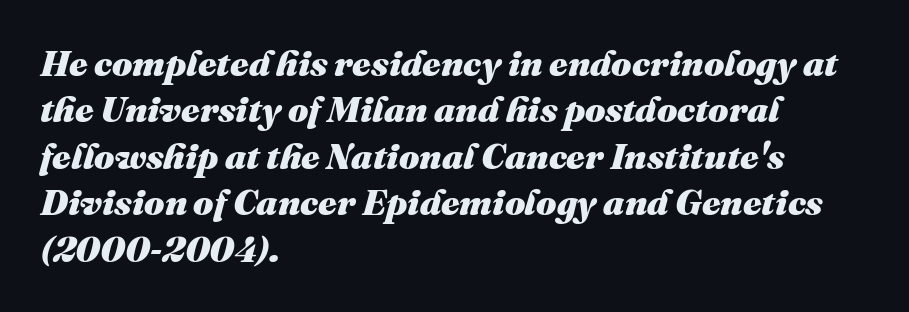
{"italic": "yes", "lean": "right", "slant_degrees": 16, "bold": "yes", "weight": "heavy", "width": "normal", "stroke_contrast": "medium", "x_height": "medium", "monospaced": "no", "underline": "no", "align": "left", "line_spacing": "normal", "line_spacing_ratio": 1.29, "letter_spacing": "normal", "letter_spacing_em": 0.0, "glyph_px": 36}
